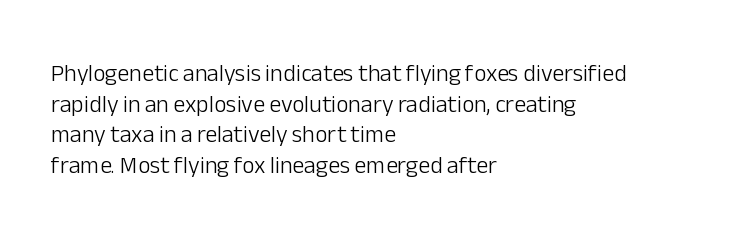
The image shows 24 px text type, upright; set left-aligned, normal line spacing (1.28x), normal letter spacing, not underlined.
